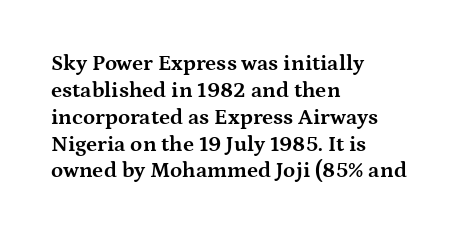
A typesetter would mark this as roman, not italic. What stands out about the letter spacing? Nothing — it is the standard amount. The baseline area is clear. Caption: bold face, heavy strokes.
